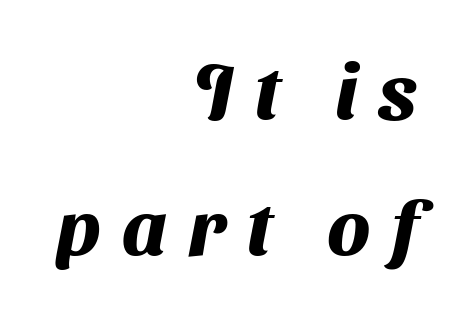
Check under the words: just untouched page. Characters follow at a spacing far wider than the type designer built in. Note the varied advance widths — an 'i' is clearly narrower than an 'm'. Teacher's note: observe the even right margin — that is flush-right alignment.
